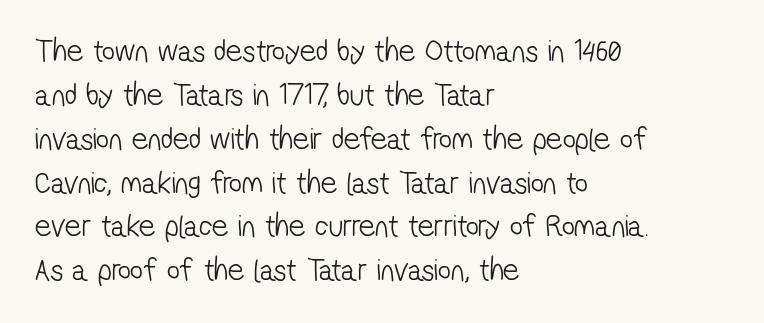
Q: Is the text bold? A: No.
Q: Is the typeface a serif or a sans-serif typeface? A: Sans-serif.
Q: Is the text underlined? A: No.
Q: How is the paragraph aligned? A: Left-aligned.
Q: Is the spacing between letters normal or unusually wide? A: Normal.
Q: Is the spacing between lines tight, normal or loose? A: Normal.
Q: Width (condensed, normal, or wide)? A: Condensed.
Q: Stroke contrast? A: Low.
Q: x-height? A: Medium.
Q: Monospaced? A: No.
